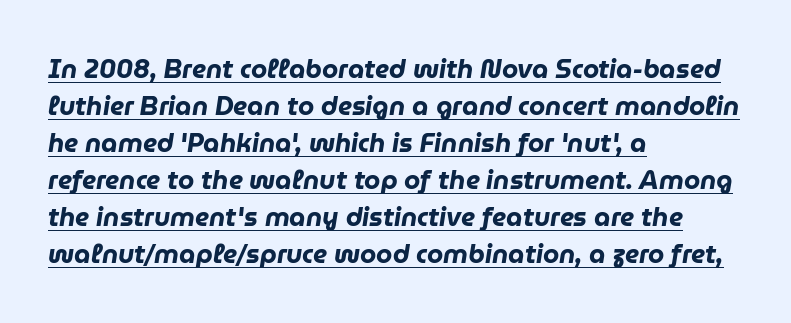
{"italic": "yes", "lean": "right", "slant_degrees": 9, "bold": "yes", "underline": "yes", "align": "left", "line_spacing": "normal", "line_spacing_ratio": 1.42, "letter_spacing": "normal", "letter_spacing_em": 0.0, "glyph_px": 26}
